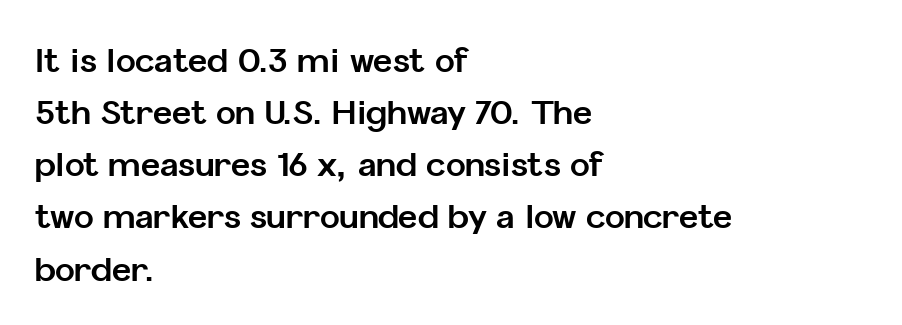
The letters sit at their default tracking, neither squeezed nor spread. Do the letters lean? They stand straight. Think of a printed novel: that variable character pitch is what you see here. Observe the absence of serifs on each vertical stroke in this sample.
